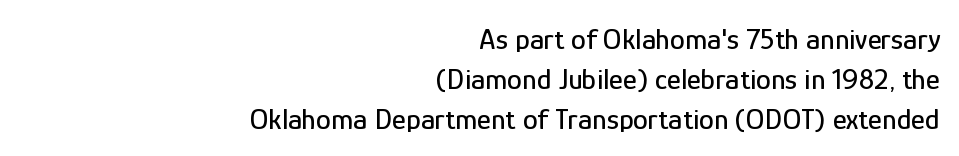
The image shows 30 px condensed sans-serif type, upright; set right-aligned, normal line spacing (1.33x), normal letter spacing, not underlined; low stroke contrast and a medium x-height.
